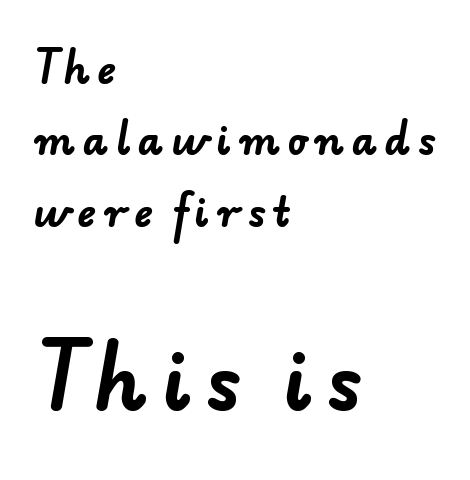
{"serif": "no", "bold": "yes", "weight": "bold", "width": "normal", "stroke_contrast": "low", "x_height": "small", "monospaced": "no", "underline": "no", "align": "left", "line_spacing_ratio": 1.83, "larger_block": "second", "size_ratio": 2.0, "glyph_px": 78}
